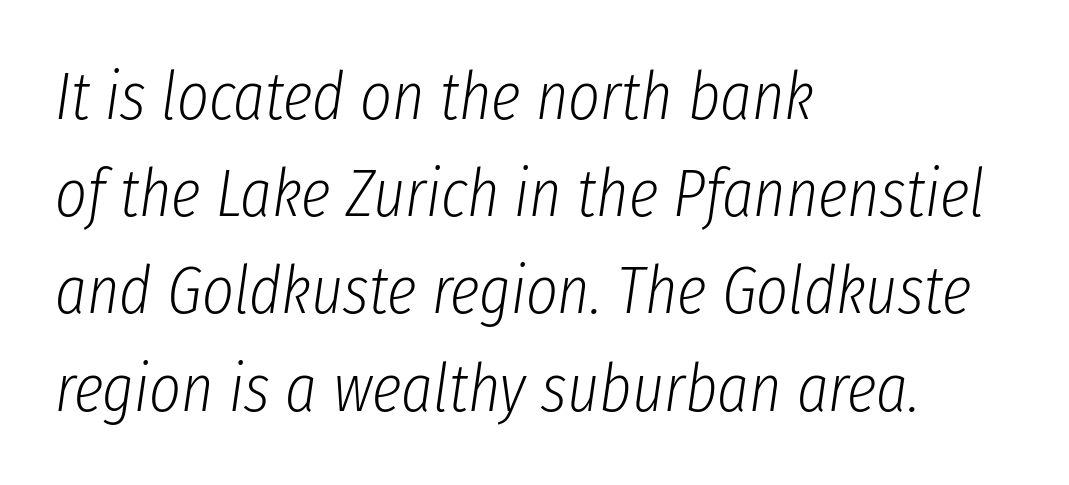
The image shows 68 px light, condensed type, italic (leaning right); set left-aligned, normal line spacing (1.43x), normal letter spacing, not underlined; low stroke contrast and a medium x-height.
